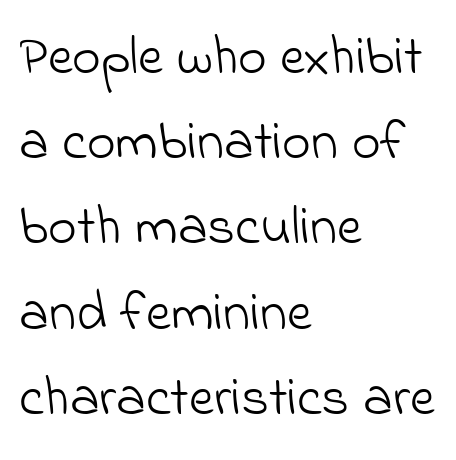
Q: Is the text bold? A: No.
Q: Is the typeface a serif or a sans-serif typeface? A: Sans-serif.
Q: Is the text underlined? A: No.
Q: How is the paragraph aligned? A: Left-aligned.
Q: Is the spacing between letters normal or unusually wide? A: Normal.
Q: Is the spacing between lines tight, normal or loose? A: Normal.
Q: Width (condensed, normal, or wide)? A: Normal.
Q: Stroke contrast? A: Low.
Q: x-height? A: Small.
Q: Monospaced? A: No.
